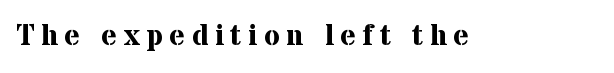
The image shows 29 px bold serif type, upright; set unusually wide letter spacing (+0.23 em), not underlined; medium stroke contrast and a medium x-height.
